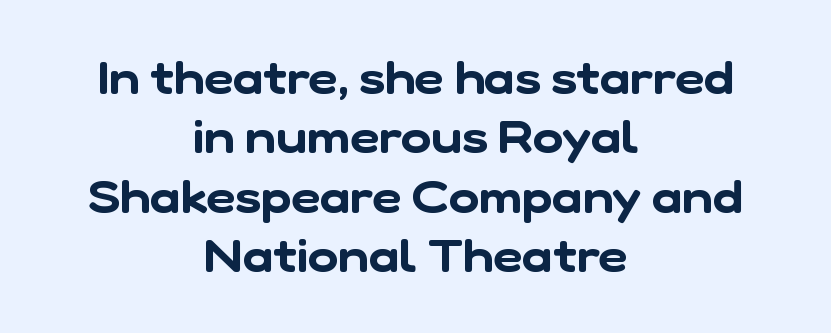
{"serif": "no", "width": "normal", "stroke_contrast": "low", "x_height": "medium", "monospaced": "no", "underline": "no", "align": "center", "line_spacing": "normal", "line_spacing_ratio": 1.29, "letter_spacing": "normal", "letter_spacing_em": 0.0, "glyph_px": 46}
